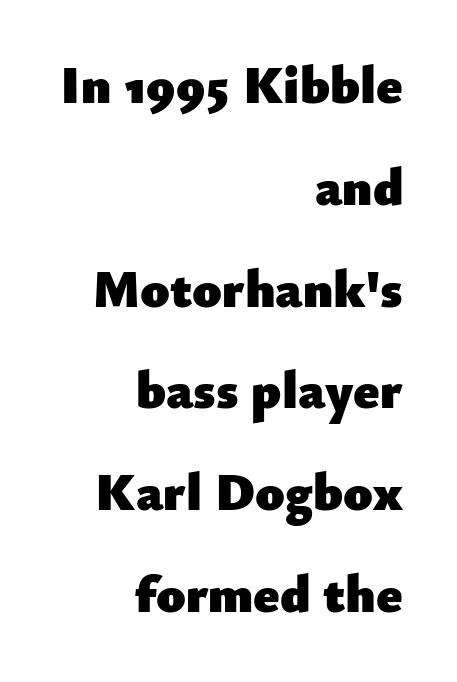
The image shows 53 px heavy sans-serif type, upright; set right-aligned, loose line spacing (1.92x), normal letter spacing, not underlined; low stroke contrast and a small x-height.
